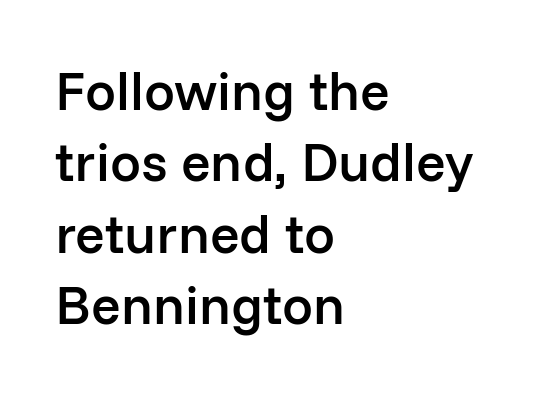
{"serif": "no", "italic": "no", "bold": "semi", "weight": "semibold", "width": "normal", "stroke_contrast": "low", "x_height": "medium", "monospaced": "no", "underline": "no", "align": "left", "line_spacing": "normal", "line_spacing_ratio": 1.3, "letter_spacing": "normal", "letter_spacing_em": 0.0, "glyph_px": 55}
